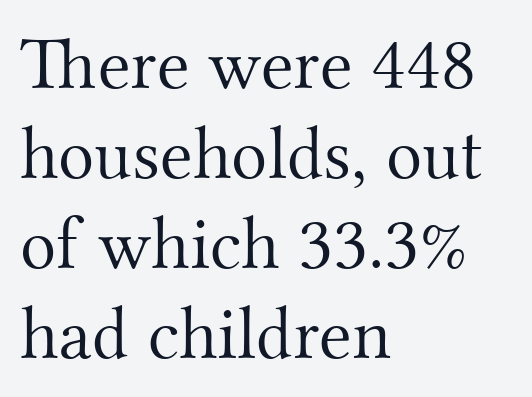
Q: Is the text bold? A: No.
Q: Is the text italic (slanted)? A: No, it is upright.
Q: Is the typeface a serif or a sans-serif typeface? A: Serif.
Q: Is the text underlined? A: No.
Q: How is the paragraph aligned? A: Left-aligned.
Q: Is the spacing between letters normal or unusually wide? A: Normal.
Q: Width (condensed, normal, or wide)? A: Normal.
Q: Stroke contrast? A: Medium.
Q: x-height? A: Small.
Q: Monospaced? A: No.
